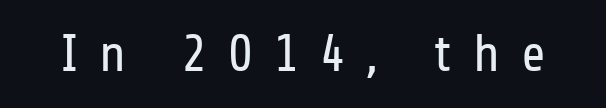
Q: Is the text bold? A: No.
Q: Is the text italic (slanted)? A: No, it is upright.
Q: Is the typeface a serif or a sans-serif typeface? A: Sans-serif.
Q: Is the text underlined? A: No.
Q: Is the spacing between letters normal or unusually wide? A: Unusually wide.
Q: Width (condensed, normal, or wide)? A: Condensed.
Q: Stroke contrast? A: Low.
Q: x-height? A: Medium.
Q: Monospaced? A: No.
